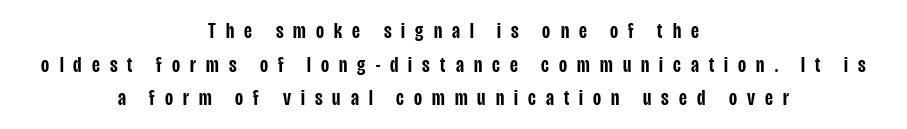
Vertically, the passage feels balanced, rows spaced as you'd expect. Descenders hang freely into open space. Loose tracking; the words dissolve into strings of separated letters. These lines carry some extra weight — a demibold, not a full bold. Notice how the stems are strictly vertical — no italics here. These lines stack symmetrically, like a column narrowing and widening about its center.
